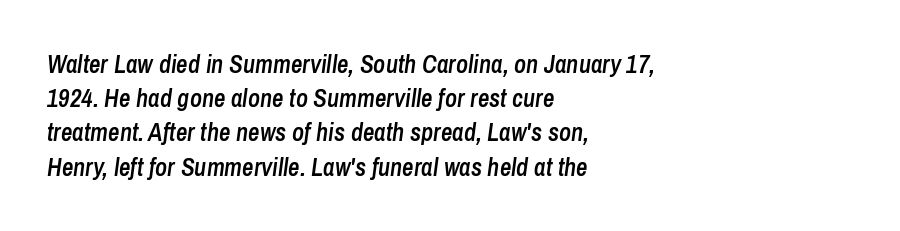
{"italic": "yes", "lean": "right", "slant_degrees": 8, "bold": "semi", "underline": "no", "align": "left", "line_spacing": "normal", "line_spacing_ratio": 1.37, "letter_spacing": "normal", "letter_spacing_em": 0.0, "glyph_px": 25}
